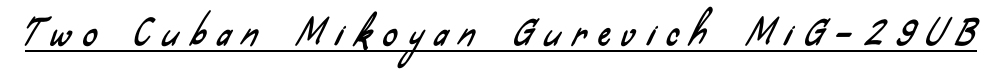
Serifs: no, the terminals of the letterforms are clean. Is this a fixed-width face? No — the glyphs have proportional, varying widths. The string is rendered with underlining switched on. What stands out about the letter spacing? Its width — letters are far apart.
